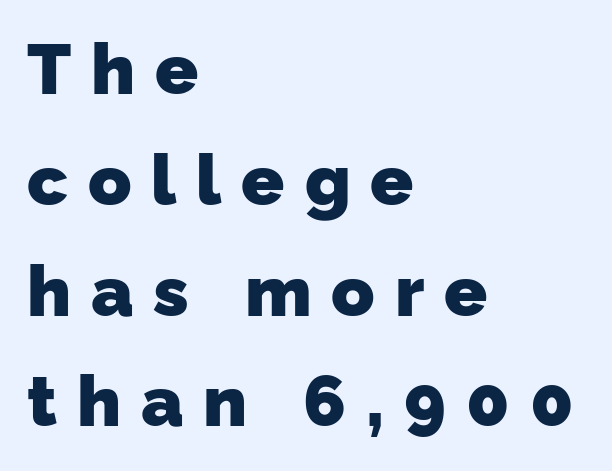
{"serif": "no", "bold": "yes", "weight": "heavy", "width": "normal", "stroke_contrast": "low", "x_height": "medium", "monospaced": "no", "underline": "no", "align": "left", "line_spacing": "normal", "line_spacing_ratio": 1.56, "letter_spacing": "wide", "letter_spacing_em": 0.28, "glyph_px": 71}
